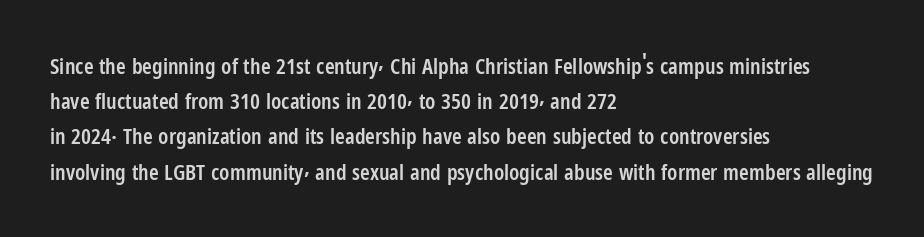
The ragged edge is on the right, which tells us the setting is flush left. If you measured baseline to baseline, you'd find a middling distance. Underlining? Definitely not there. The letters are semibold — heavier than regular but short of a full bold. Style check: upright. Inter-character spacing is left at the font's built-in metrics.
